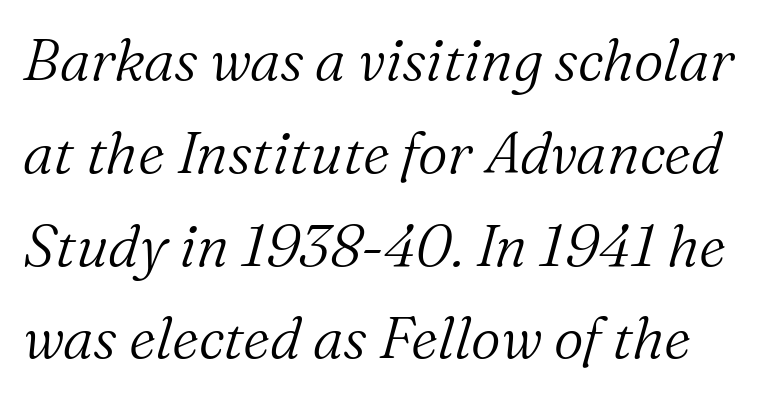
Characters are canted at an angle relative to the baseline's perpendicular. Vertical stems look standard width or narrower in stroke. The rows are spaced the way most documents space them. A typesetter would label this face a serif. The passage shown has conventional tracking throughout.
